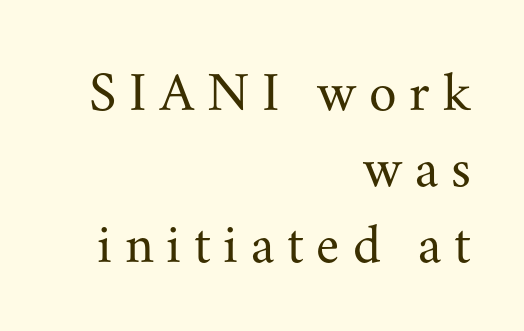
The image shows 56 px regular-weight serif type, upright; set right-aligned, normal line spacing (1.36x), unusually wide letter spacing (+0.23 em), not underlined; medium stroke contrast and a small x-height.
